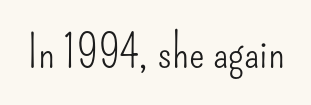
No chunkiness to these letters — they're not bold. Characters follow at the spacing the type designer built in. You could not count columns in this text — the font is proportionally spaced. Anything drawn beneath the words? Only blank space. You can tell from the bare stems that sans-serif type was used. Do the letters lean? They stand straight.
